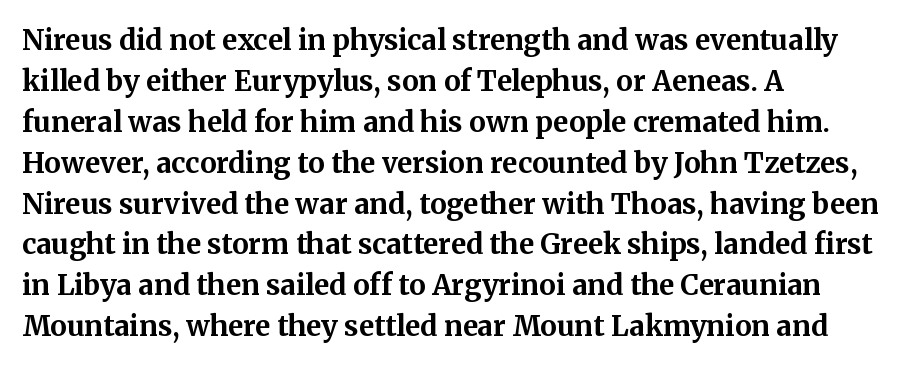
Q: Is the text bold? A: Yes.
Q: Is the text italic (slanted)? A: No, it is upright.
Q: Is the typeface a serif or a sans-serif typeface? A: Serif.
Q: Is the text underlined? A: No.
Q: How is the paragraph aligned? A: Left-aligned.
Q: Is the spacing between letters normal or unusually wide? A: Normal.
Q: Is the spacing between lines tight, normal or loose? A: Normal.
Q: Width (condensed, normal, or wide)? A: Normal.
Q: Stroke contrast? A: Medium.
Q: x-height? A: Medium.
Q: Monospaced? A: No.
